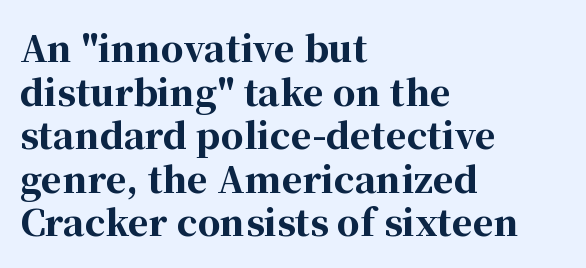
{"serif": "yes", "italic": "no", "bold": "yes", "weight": "bold", "width": "normal", "stroke_contrast": "high", "x_height": "medium", "monospaced": "no", "underline": "no", "align": "left", "line_spacing_ratio": 1.21, "letter_spacing": "normal", "letter_spacing_em": 0.0, "glyph_px": 36}
